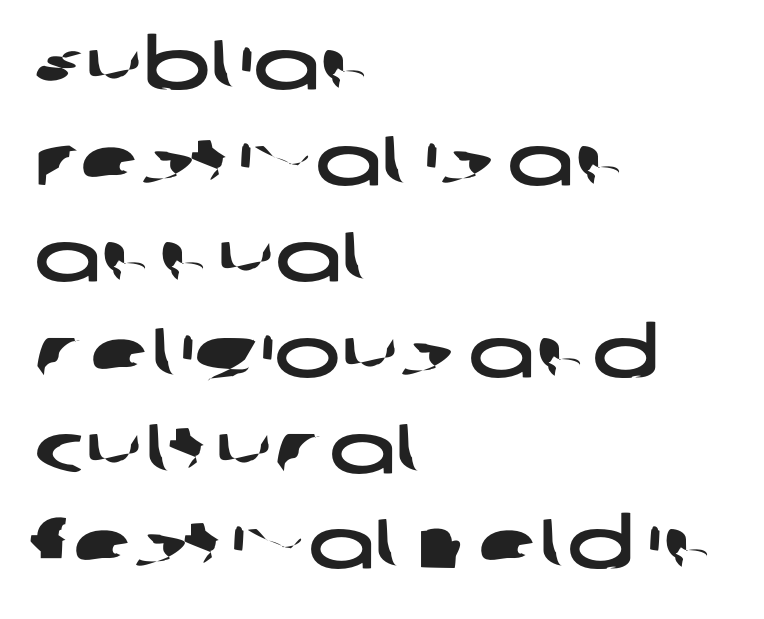
{"serif": "no", "width": "wide", "stroke_contrast": "low", "x_height": "large", "monospaced": "no", "underline": "no", "align": "left", "line_spacing": "normal", "line_spacing_ratio": 1.37, "letter_spacing": "normal", "letter_spacing_em": 0.0, "glyph_px": 70}
